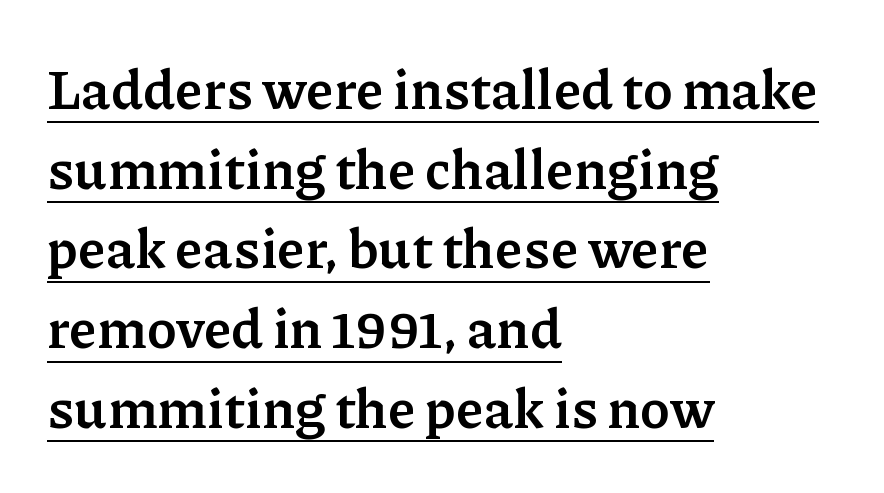
The words here are underlined. If you measured baseline to baseline, you'd find a middling distance. A typesetter would call this proportional, since set widths differ per character. Visually the block forms a straight wall on the left and a jagged coastline on the right.
